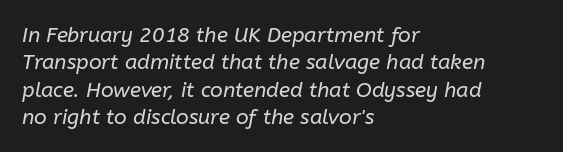
The image shows 21 px text type, italic (leaning right); set left-aligned, normal line spacing (1.3x), normal letter spacing, not underlined.
